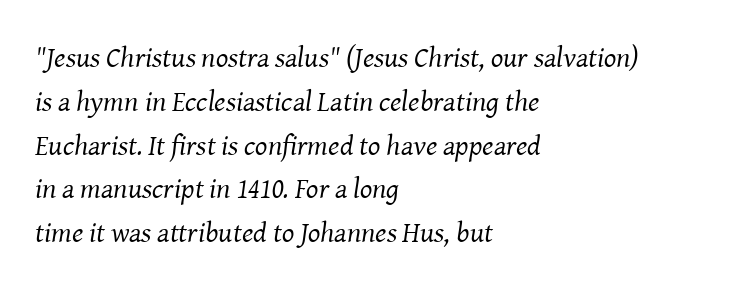
The image shows 29 px regular-weight serif type, italic (leaning right); set left-aligned, normal line spacing (1.51x), normal letter spacing, not underlined; medium stroke contrast and a medium x-height.
